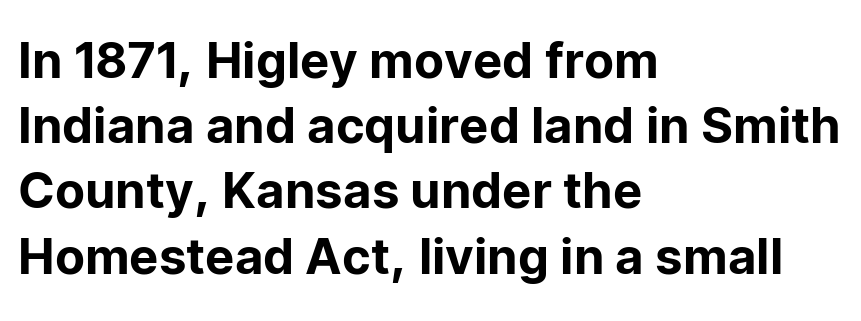
Q: Is the text italic (slanted)? A: No, it is upright.
Q: Is the typeface a serif or a sans-serif typeface? A: Sans-serif.
Q: Is the text underlined? A: No.
Q: How is the paragraph aligned? A: Left-aligned.
Q: Is the spacing between letters normal or unusually wide? A: Normal.
Q: Is the spacing between lines tight, normal or loose? A: Normal.
Q: Width (condensed, normal, or wide)? A: Normal.
Q: Stroke contrast? A: Low.
Q: x-height? A: Medium.
Q: Monospaced? A: No.
